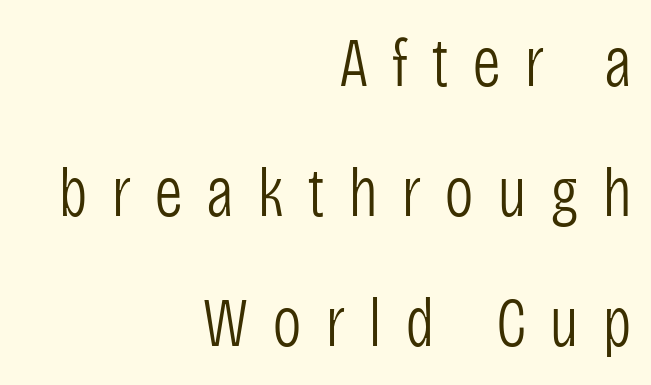
The image shows 71 px light, condensed sans-serif type, upright; set right-aligned, line spacing 1.83x, unusually wide letter spacing (+0.32 em), not underlined; low stroke contrast and a large x-height.
